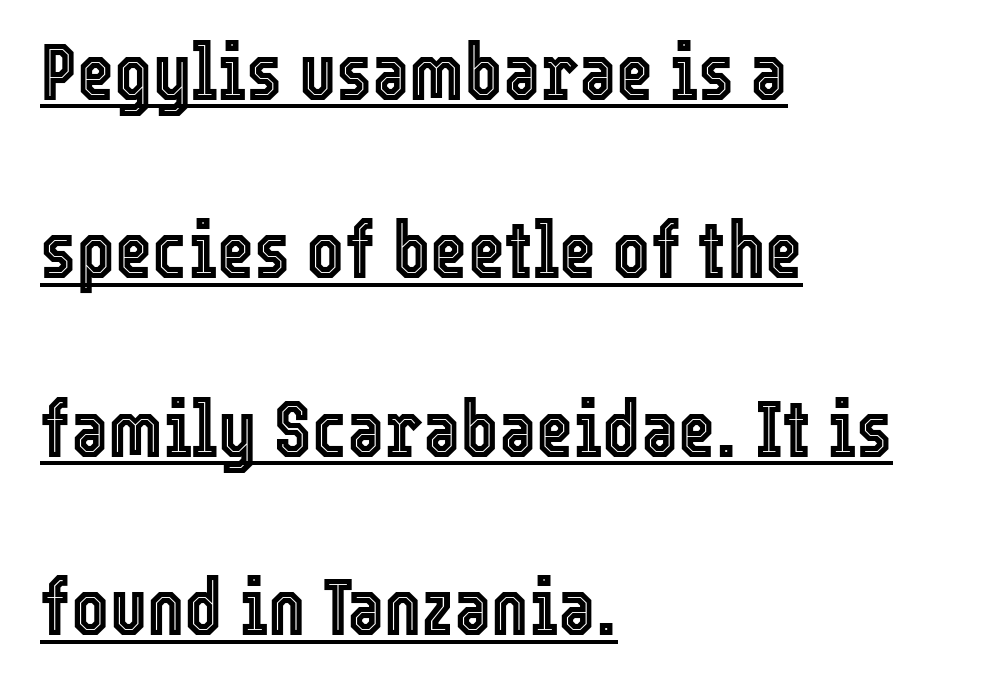
Q: Is the text italic (slanted)? A: No, it is upright.
Q: Is the text underlined? A: Yes.
Q: How is the paragraph aligned? A: Left-aligned.
Q: Is the spacing between letters normal or unusually wide? A: Normal.
Q: Is the spacing between lines tight, normal or loose? A: Loose.
Q: Width (condensed, normal, or wide)? A: Condensed.
Q: x-height? A: Medium.
Q: Monospaced? A: No.
